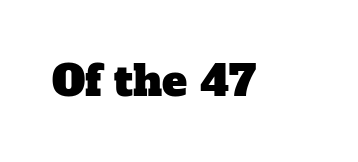
The image shows 42 px serif type; set normal letter spacing, not underlined; low stroke contrast and a medium x-height.
